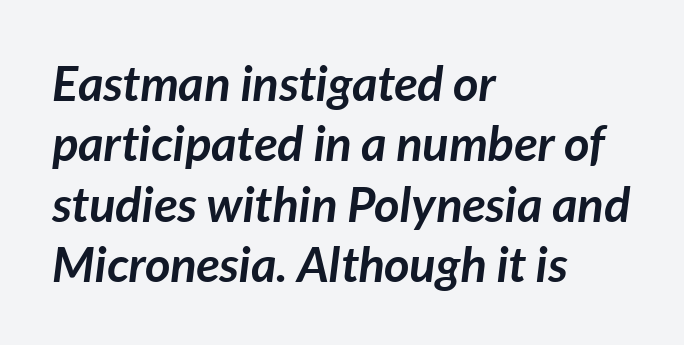
{"italic": "yes", "lean": "right", "slant_degrees": 7, "bold": "yes", "weight": "semibold", "width": "normal", "stroke_contrast": "low", "x_height": "medium", "monospaced": "no", "underline": "no", "align": "left", "line_spacing_ratio": 1.23, "letter_spacing": "normal", "letter_spacing_em": 0.0, "glyph_px": 49}
